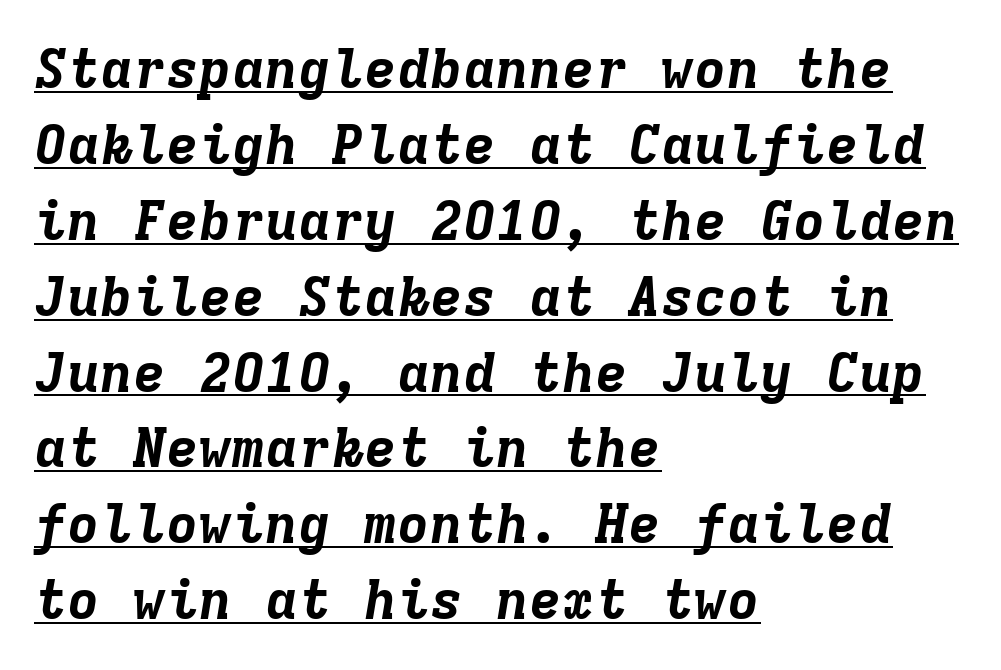
Q: Is the text bold? A: Yes.
Q: Is the text italic (slanted)? A: Yes, it leans right by about 9 degrees.
Q: Is the text underlined? A: Yes.
Q: How is the paragraph aligned? A: Left-aligned.
Q: Is the spacing between letters normal or unusually wide? A: Normal.
Q: Is the spacing between lines tight, normal or loose? A: Normal.
Q: Width (condensed, normal, or wide)? A: Normal.
Q: Stroke contrast? A: Low.
Q: x-height? A: Medium.
Q: Monospaced? A: Yes.
